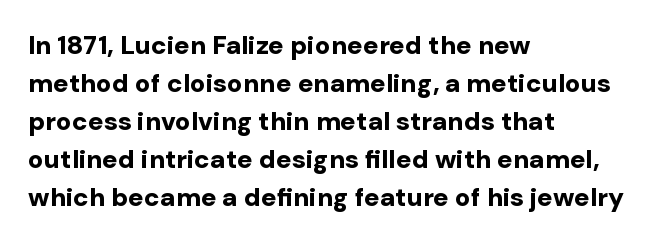
Horizontal alignment here is leftward, the default for most running prose. Nothing unusual about the tracking: characters are spaced as the font intends. Students, observe: this is what conventionally led text looks like. Does the lettering tilt? It doesn't — this is upright.
